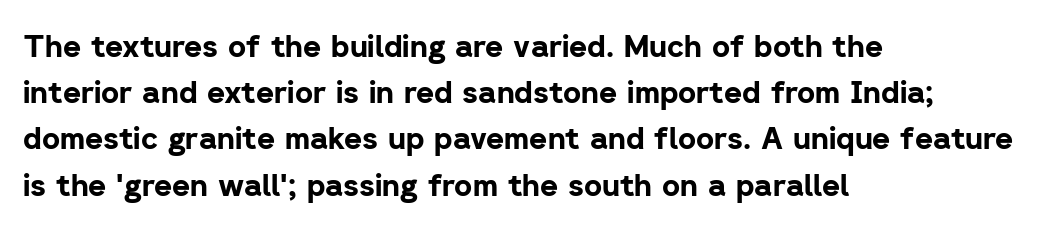
{"serif": "no", "italic": "no", "bold": "yes", "weight": "bold", "width": "normal", "stroke_contrast": "low", "x_height": "medium", "monospaced": "no", "underline": "no", "align": "left", "line_spacing": "normal", "line_spacing_ratio": 1.49, "letter_spacing": "normal", "letter_spacing_em": 0.0, "glyph_px": 31}
